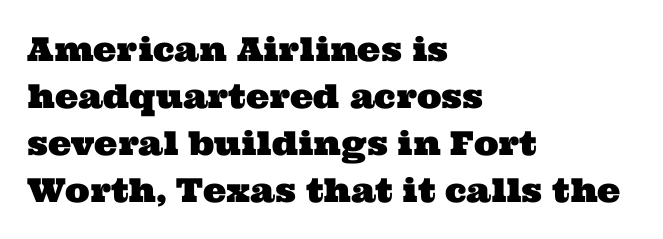
{"serif": "yes", "width": "wide", "stroke_contrast": "medium", "x_height": "medium", "monospaced": "no", "underline": "no", "align": "left", "line_spacing": "normal", "line_spacing_ratio": 1.42, "letter_spacing": "normal", "letter_spacing_em": 0.0, "glyph_px": 33}
